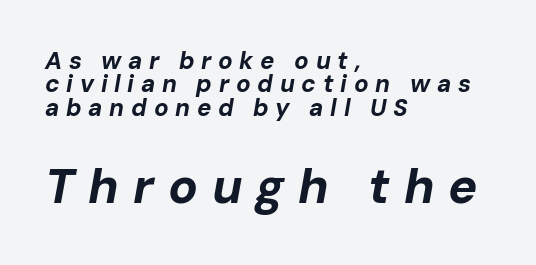
Whoever set this chose condensed vertical rhythm over breathing room. Horizontally, the lines are justified to the leading edge only. The type is letterspaced generously, with wide tracking. Yep, that's italic — everything's leaning.
